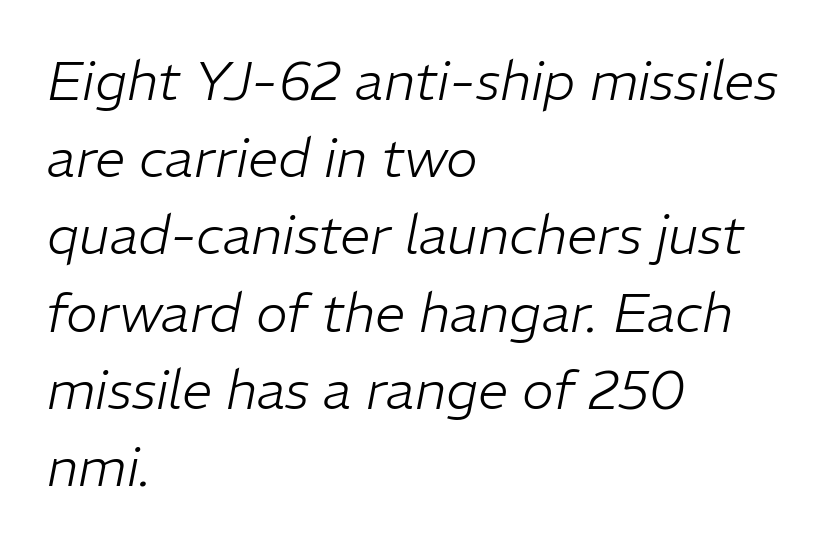
{"italic": "yes", "lean": "right", "slant_degrees": 11, "bold": "no", "weight": "light", "width": "normal", "stroke_contrast": "low", "x_height": "medium", "monospaced": "no", "underline": "no", "align": "left", "line_spacing": "normal", "line_spacing_ratio": 1.43, "letter_spacing": "normal", "letter_spacing_em": 0.0, "glyph_px": 54}
